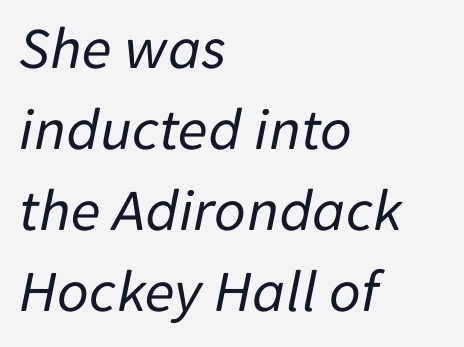
The image shows 61 px regular-weight type, italic (leaning right); set left-aligned, normal line spacing (1.33x), normal letter spacing, not underlined; low stroke contrast and a medium x-height.
